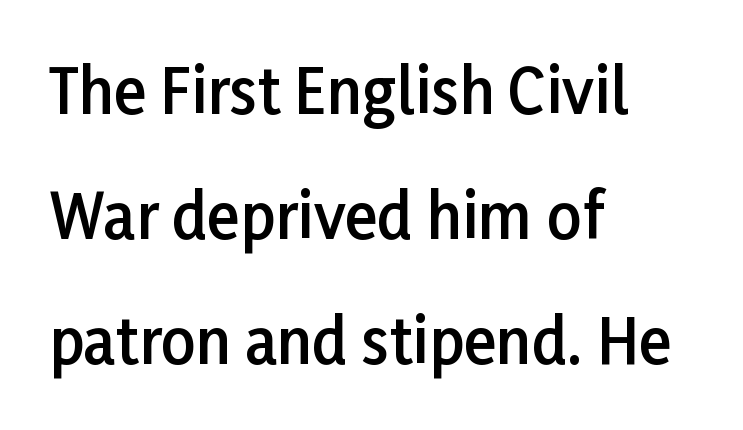
Q: Is the text bold? A: Semi-bold.
Q: Is the text italic (slanted)? A: No, it is upright.
Q: Is the typeface a serif or a sans-serif typeface? A: Sans-serif.
Q: Is the text underlined? A: No.
Q: How is the paragraph aligned? A: Left-aligned.
Q: Is the spacing between letters normal or unusually wide? A: Normal.
Q: Is the spacing between lines tight, normal or loose? A: Loose.
Q: Width (condensed, normal, or wide)? A: Normal.
Q: Stroke contrast? A: Low.
Q: x-height? A: Medium.
Q: Monospaced? A: No.
